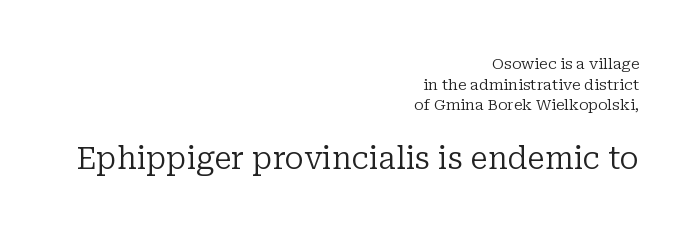
The image shows 30 px regular-weight serif type, upright; set right-aligned, normal line spacing (1.38x), normal letter spacing, not underlined; the second (bottom) block is 2.0x larger; low stroke contrast and a medium x-height.
